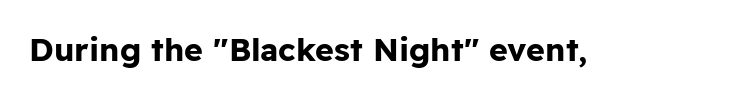
The image shows 32 px bold sans-serif type, upright; set normal letter spacing, not underlined; low stroke contrast and a medium x-height.
